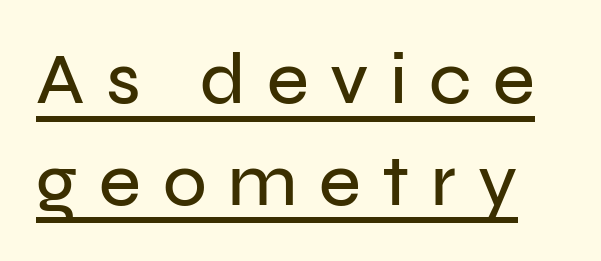
The image shows 72 px sans-serif type, upright; set normal line spacing (1.41x), unusually wide letter spacing (+0.3 em), underlined; low stroke contrast and a medium x-height.
